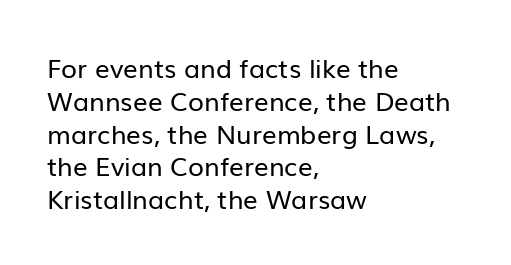
Check the space under the baseline: it is left empty. Posture: upright roman. Is the type heavy? It reads as light-to-regular instead. One-word summary of the alignment: left. The line-height multiplier appears to be the usual default.
